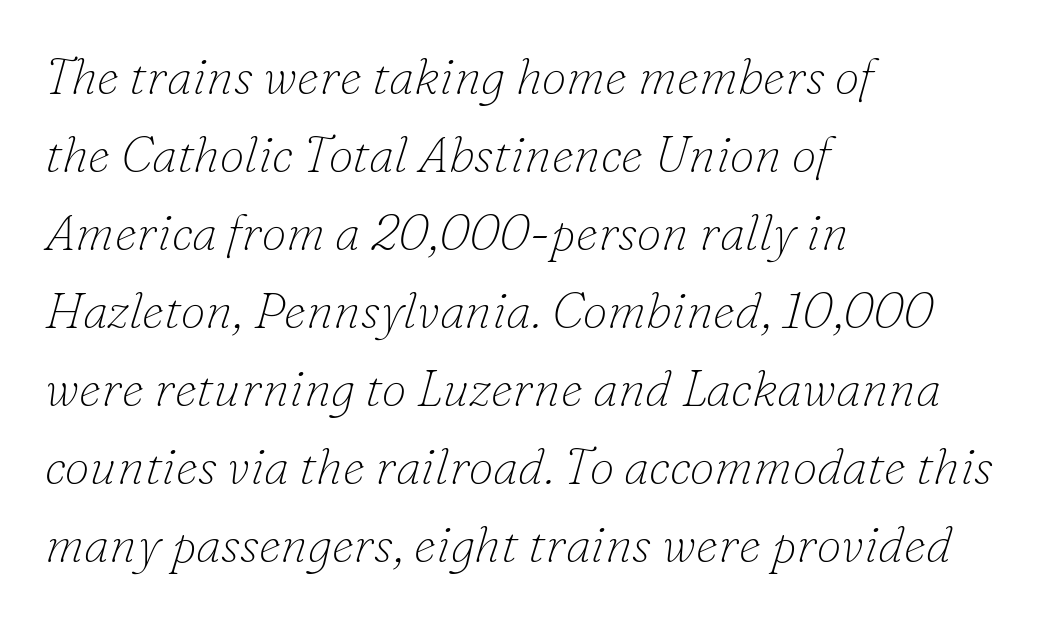
Here the designer chose a conventional face with non-uniform glyph widths. Each row of text sits above clean, open space. All the whitespace from short lines collects on the right. How are the letters spaced? Ordinarily, with no added tracking.
